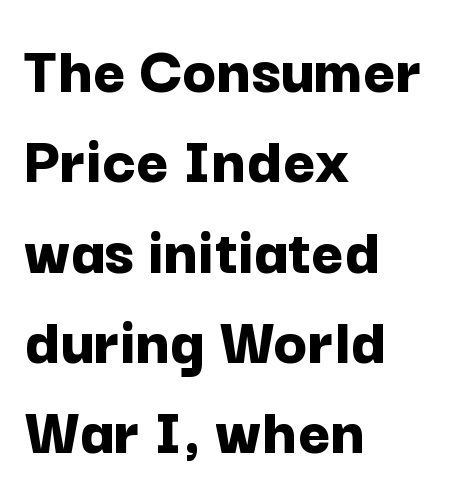
{"serif": "no", "italic": "no", "bold": "yes", "weight": "bold", "width": "normal", "stroke_contrast": "low", "x_height": "medium", "monospaced": "no", "underline": "no", "align": "left", "line_spacing": "normal", "line_spacing_ratio": 1.29, "letter_spacing": "normal", "letter_spacing_em": 0.0, "glyph_px": 70}
